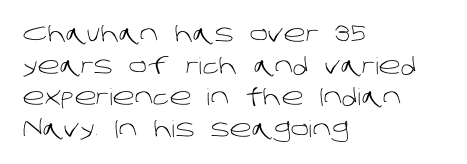
No letter is thick-stroked: the sample isn't bold. If you measured baseline to baseline, you'd find a middling distance. Check the space under the baseline: it is left empty. Where is the straight margin? On the left.
